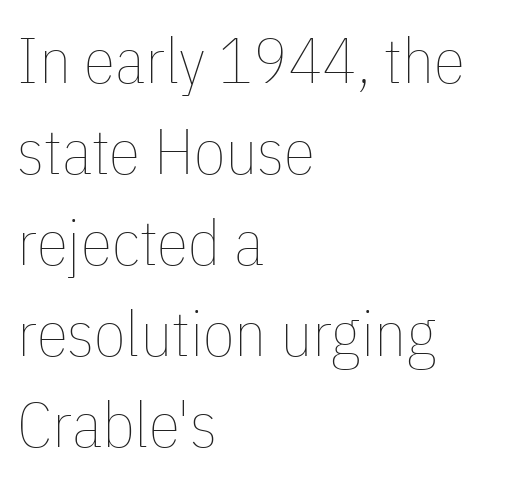
Just letters on the line, the space beneath them empty. Do the letters lean? They stand straight. A typesetter would call this leading conventional body-copy spacing. Each stroke keeps to a modest, everyday thickness or less. Here the glyphs are tracked normally, forming tight word shapes. Note the varied advance widths — an 'i' is clearly narrower than an 'm'.
